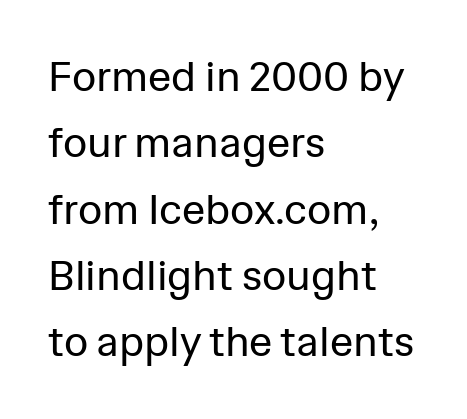
{"serif": "no", "italic": "no", "bold": "no", "weight": "regular", "width": "normal", "stroke_contrast": "low", "x_height": "medium", "monospaced": "no", "underline": "no", "align": "left", "line_spacing": "normal", "line_spacing_ratio": 1.58, "letter_spacing": "normal", "letter_spacing_em": 0.0, "glyph_px": 42}
